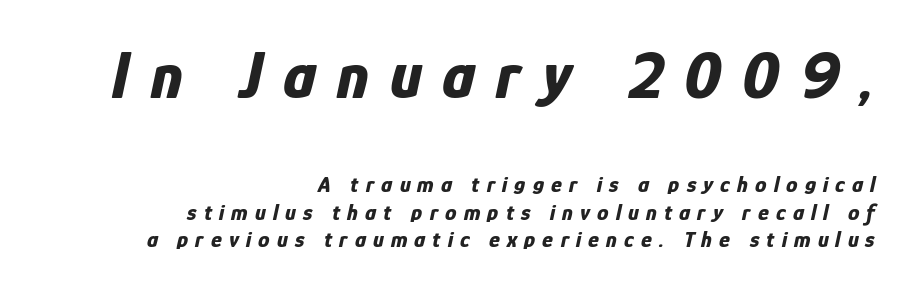
{"italic": "yes", "lean": "right", "slant_degrees": 12, "bold": "yes", "weight": "bold", "width": "condensed", "stroke_contrast": "low", "x_height": "medium", "monospaced": "no", "underline": "no", "align": "right", "line_spacing_ratio": 1.19, "letter_spacing": "wide", "letter_spacing_em": 0.31, "larger_block": "first", "size_ratio": 2.96, "glyph_px": 68}
